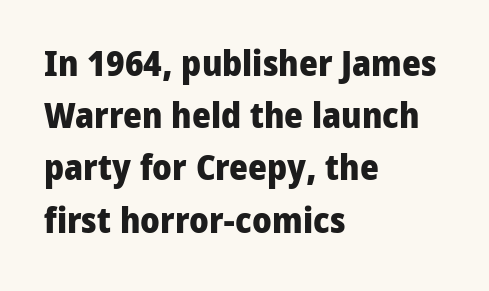
Q: Is the text bold? A: Yes.
Q: Is the text italic (slanted)? A: No, it is upright.
Q: Is the typeface a serif or a sans-serif typeface? A: Sans-serif.
Q: Is the text underlined? A: No.
Q: How is the paragraph aligned? A: Left-aligned.
Q: Is the spacing between letters normal or unusually wide? A: Normal.
Q: Is the spacing between lines tight, normal or loose? A: Normal.
Q: Width (condensed, normal, or wide)? A: Normal.
Q: Stroke contrast? A: Low.
Q: x-height? A: Medium.
Q: Monospaced? A: No.
